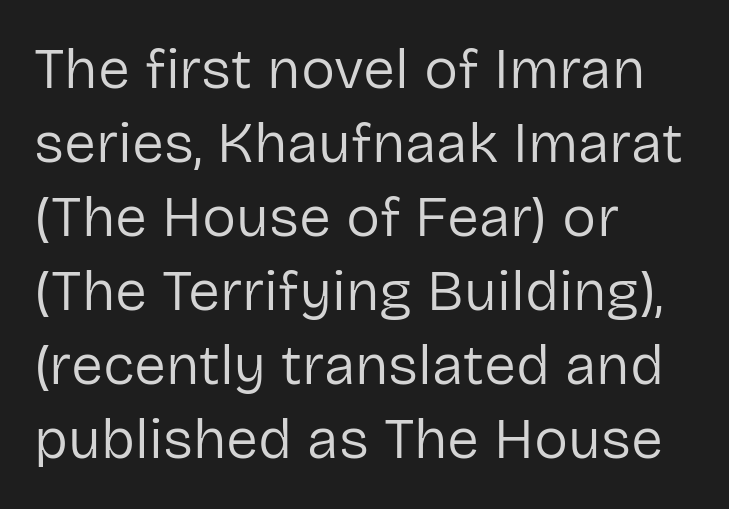
The image shows 57 px regular-weight sans-serif type, upright; set left-aligned, normal line spacing (1.3x), normal letter spacing, not underlined; low stroke contrast and a medium x-height.
